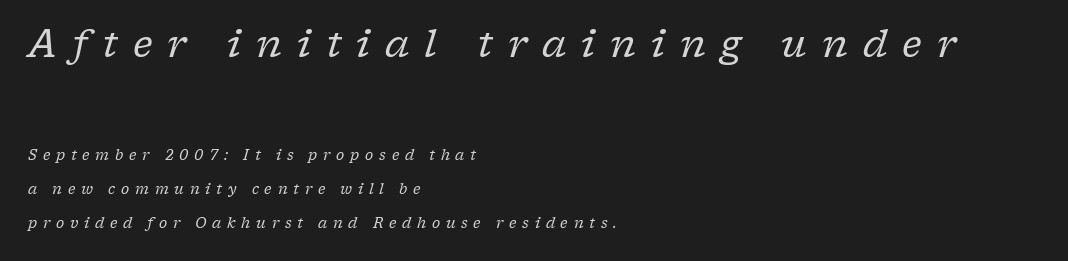
{"serif": "yes", "italic": "yes", "lean": "right", "slant_degrees": 17, "bold": "no", "weight": "regular", "width": "normal", "stroke_contrast": "low", "x_height": "medium", "monospaced": "no", "underline": "no", "align": "left", "line_spacing": "loose", "line_spacing_ratio": 2.46, "letter_spacing": "wide", "letter_spacing_em": 0.41, "larger_block": "first", "size_ratio": 2.64, "glyph_px": 37}
